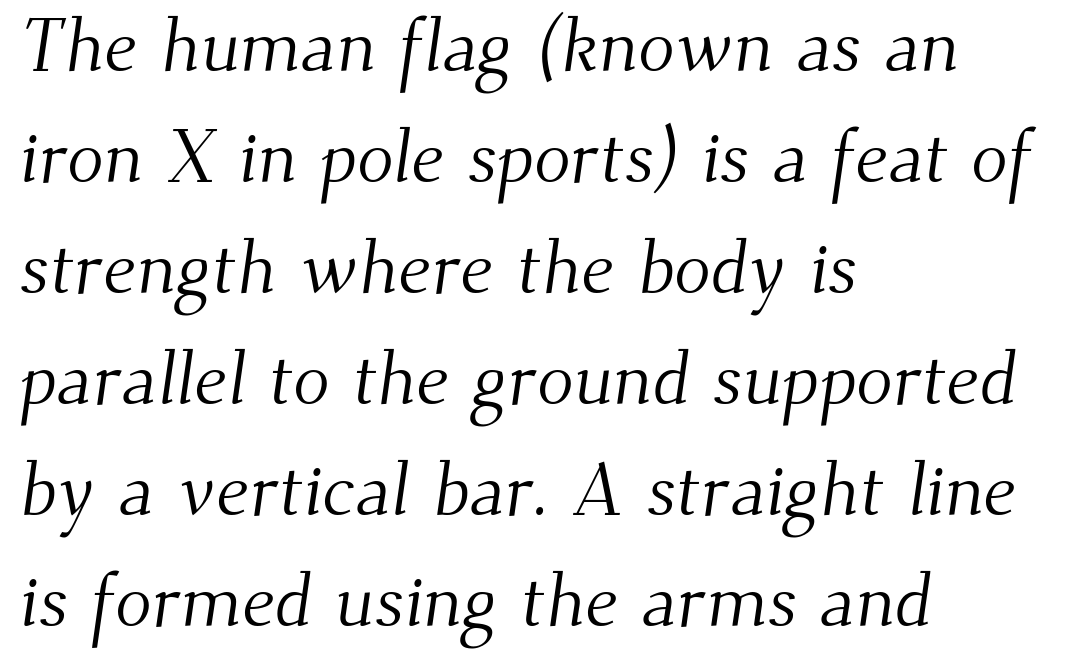
Q: Is the text bold? A: No.
Q: Is the typeface a serif or a sans-serif typeface? A: Serif.
Q: Is the text underlined? A: No.
Q: How is the paragraph aligned? A: Left-aligned.
Q: Is the spacing between letters normal or unusually wide? A: Normal.
Q: Is the spacing between lines tight, normal or loose? A: Normal.
Q: Width (condensed, normal, or wide)? A: Normal.
Q: Stroke contrast? A: Medium.
Q: x-height? A: Small.
Q: Monospaced? A: No.
